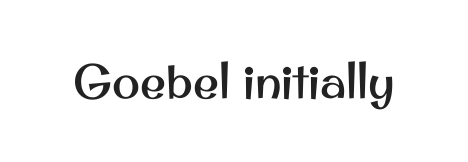
The image shows 47 px sans-serif type, upright; set normal letter spacing, not underlined; medium stroke contrast and a small x-height.
